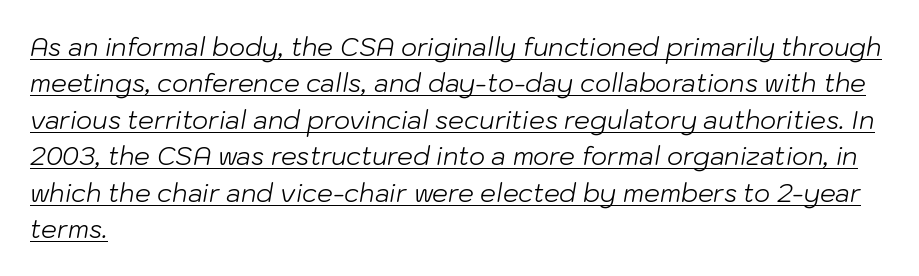
The image shows 25 px text type, italic (leaning right); set left-aligned, normal line spacing (1.46x), normal letter spacing, underlined.
